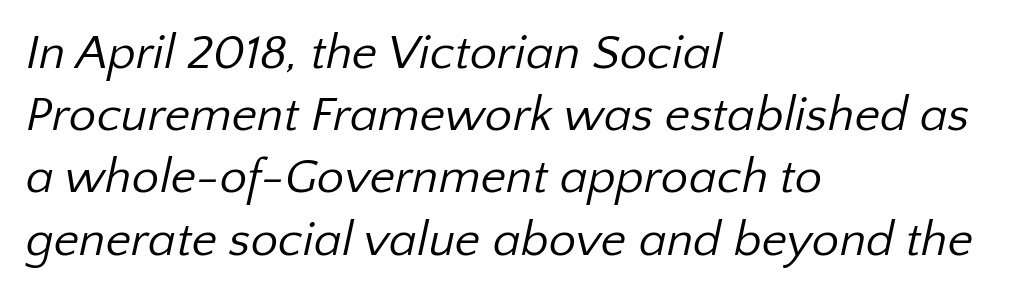
{"serif": "no", "bold": "no", "weight": "regular", "width": "normal", "stroke_contrast": "low", "x_height": "medium", "monospaced": "no", "underline": "no", "align": "left", "line_spacing": "normal", "line_spacing_ratio": 1.27, "letter_spacing": "normal", "letter_spacing_em": 0.0, "glyph_px": 49}
